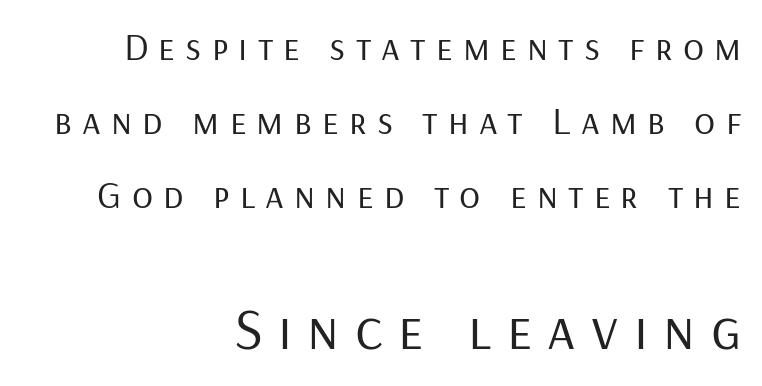
Type style note: lacks serifs. How would I describe the line gaps? Wide and relaxed. You can tell it's not italic because the verticals are truly vertical. Check the space under the baseline: it is left empty.
